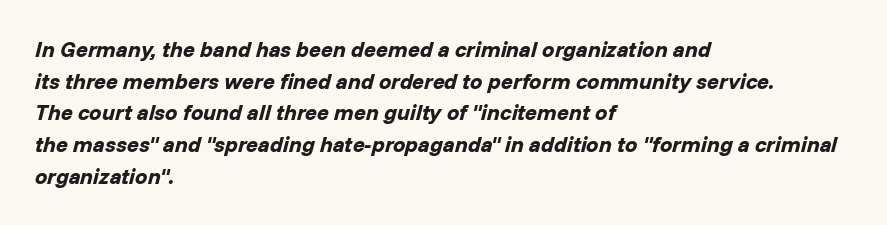
The image shows 22 px bold type, italic (leaning right); set left-aligned, normal line spacing (1.44x), normal letter spacing, not underlined.
